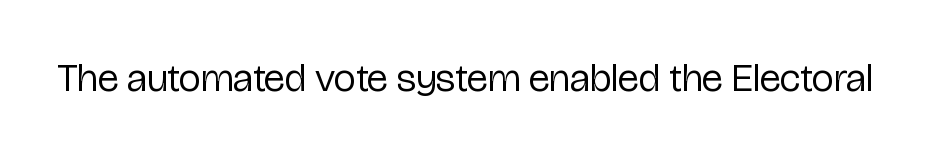
{"serif": "no", "italic": "no", "bold": "no", "weight": "regular", "width": "condensed", "stroke_contrast": "low", "x_height": "medium", "monospaced": "no", "underline": "no", "letter_spacing": "normal", "letter_spacing_em": 0.0, "glyph_px": 40}
